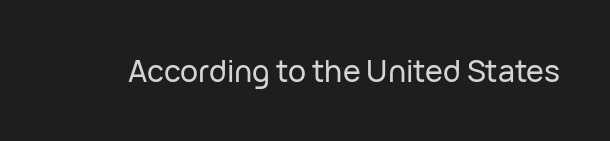
The image shows 30 px sans-serif type, upright; set normal letter spacing, not underlined; low stroke contrast and a medium x-height.
